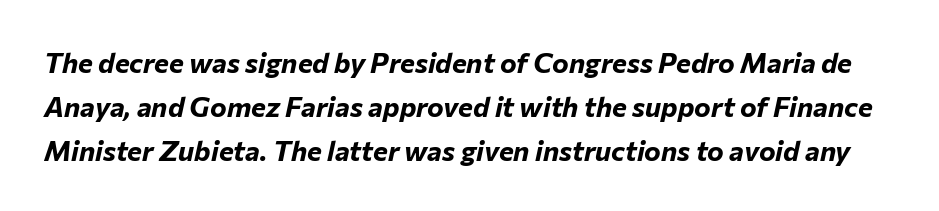
Q: Is the text bold? A: Yes.
Q: Is the text italic (slanted)? A: Yes, it leans right by about 12 degrees.
Q: Is the text underlined? A: No.
Q: Is the spacing between letters normal or unusually wide? A: Normal.
Q: Is the spacing between lines tight, normal or loose? A: Normal.
Q: Width (condensed, normal, or wide)? A: Normal.
Q: Stroke contrast? A: Low.
Q: x-height? A: Medium.
Q: Monospaced? A: No.
